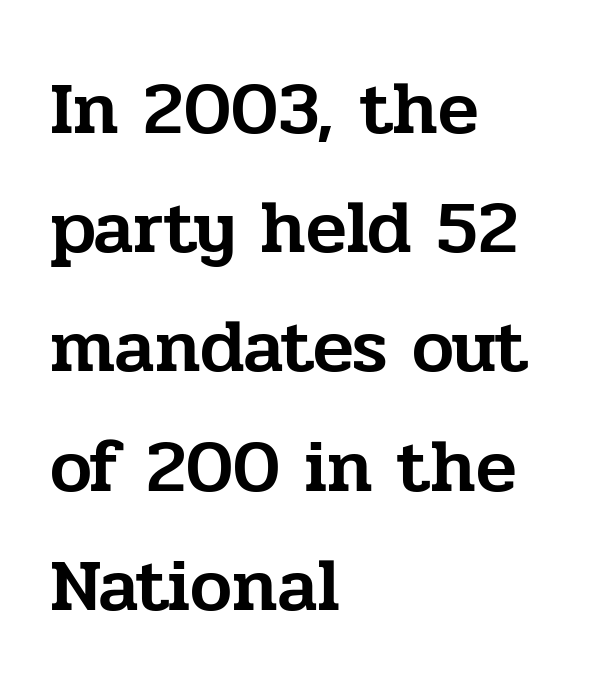
Q: Is the text italic (slanted)? A: No, it is upright.
Q: Is the typeface a serif or a sans-serif typeface? A: Serif.
Q: Is the text underlined? A: No.
Q: How is the paragraph aligned? A: Left-aligned.
Q: Is the spacing between letters normal or unusually wide? A: Normal.
Q: Is the spacing between lines tight, normal or loose? A: Normal.
Q: Width (condensed, normal, or wide)? A: Normal.
Q: Stroke contrast? A: Low.
Q: x-height? A: Medium.
Q: Monospaced? A: No.
